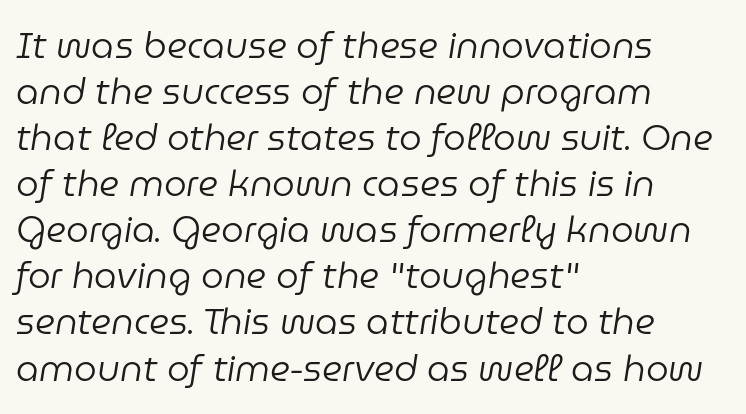
The image shows 36 px regular-weight type, italic (leaning right); set left-aligned, normal line spacing (1.28x), normal letter spacing, not underlined; low stroke contrast and a medium x-height.
